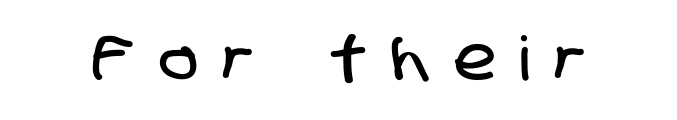
Anything drawn beneath the words? Only blank space. Letterform terminals end flat and unadorned throughout the passage. Is this a fixed-width face? No — the glyphs have proportional, varying widths. In terms of letterspacing, this is a distinctly airy, spread setting.
